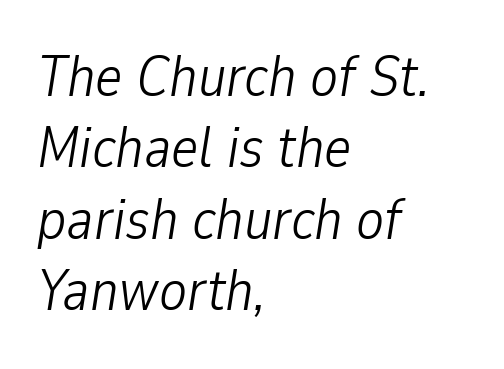
Q: Is the text bold? A: No.
Q: Is the text italic (slanted)? A: Yes, it leans right by about 9 degrees.
Q: Is the text underlined? A: No.
Q: How is the paragraph aligned? A: Left-aligned.
Q: Is the spacing between letters normal or unusually wide? A: Normal.
Q: Width (condensed, normal, or wide)? A: Condensed.
Q: Stroke contrast? A: Low.
Q: x-height? A: Medium.
Q: Monospaced? A: No.
